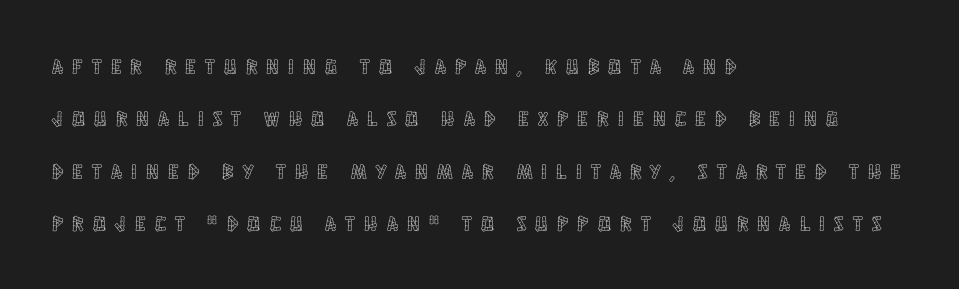
No italicization has been applied; the sample stays upright. Students, observe: this is what heavily led, spacious text looks like. Rule under the text: the space is simply empty. Honestly, the letter spacing is so wide it's the main thing you notice. The ragged edge is on the right, which tells us the setting is flush left.
